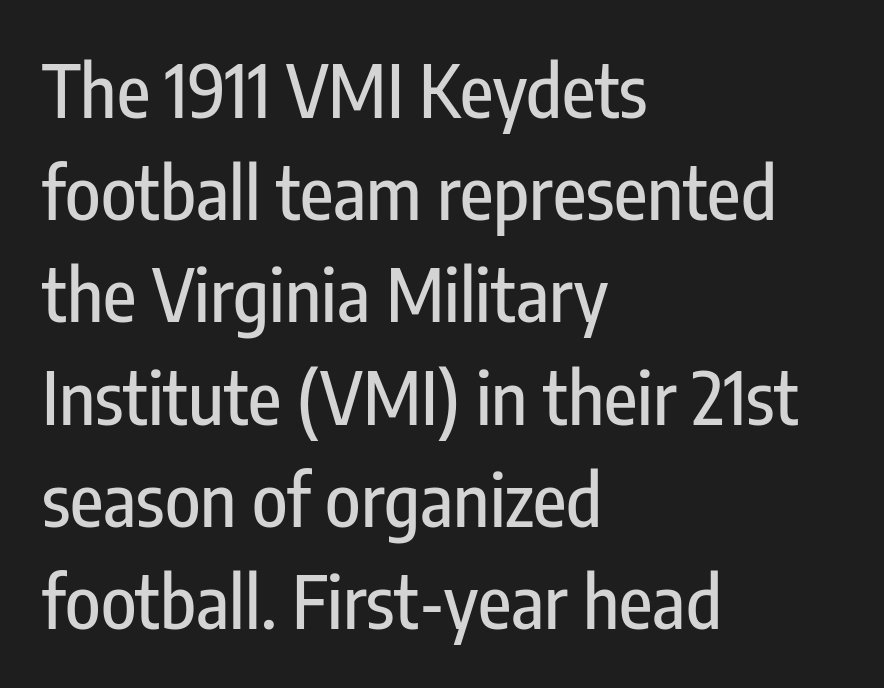
{"serif": "no", "italic": "no", "width": "condensed", "stroke_contrast": "low", "x_height": "medium", "monospaced": "no", "underline": "no", "align": "left", "line_spacing": "normal", "line_spacing_ratio": 1.4, "letter_spacing": "normal", "letter_spacing_em": 0.0, "glyph_px": 73}
